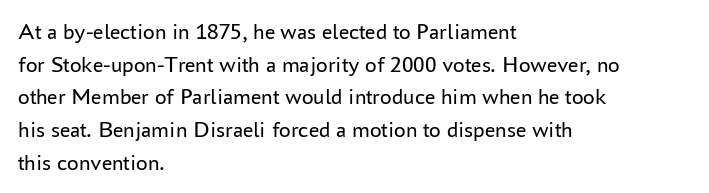
Q: Is the text bold? A: No.
Q: Is the text italic (slanted)? A: No, it is upright.
Q: Is the text underlined? A: No.
Q: How is the paragraph aligned? A: Left-aligned.
Q: Is the spacing between letters normal or unusually wide? A: Normal.
Q: Is the spacing between lines tight, normal or loose? A: Normal.
